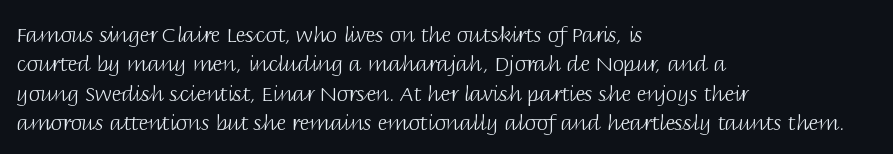
{"italic": "no", "bold": "no", "underline": "no", "align": "left", "line_spacing": "normal", "line_spacing_ratio": 1.4, "letter_spacing": "normal", "letter_spacing_em": 0.0, "glyph_px": 21}
